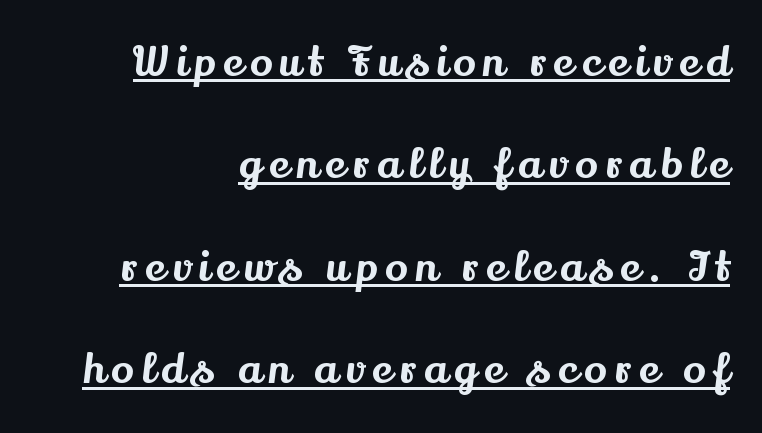
A rule runs beneath these lines of type. A flush-right, rag-left setting is used for this passage. The lines are spread far apart with generous leading. Each letter keeps its own natural width here, so spacing adapts to shape. To sum up the face: it has serifs.
